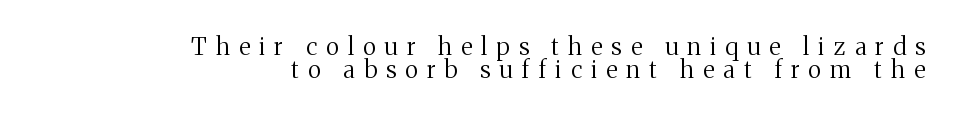
{"italic": "no", "bold": "no", "underline": "no", "align": "right", "line_spacing": "tight", "line_spacing_ratio": 0.96, "letter_spacing": "wide", "letter_spacing_em": 0.38, "glyph_px": 24}
